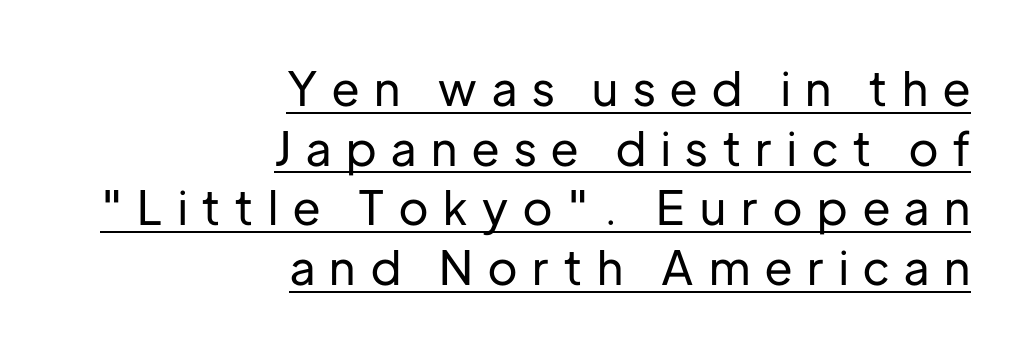
The image shows 47 px sans-serif type, upright; set right-aligned, normal line spacing (1.27x), unusually wide letter spacing (+0.32 em), underlined; low stroke contrast and a medium x-height.
